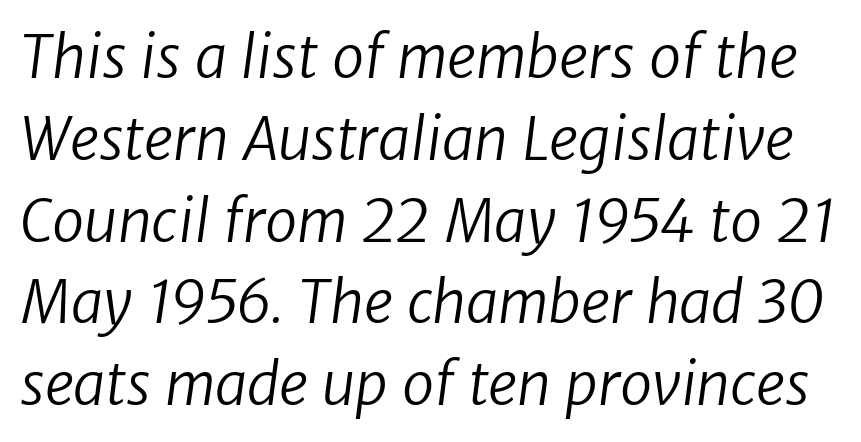
The image shows 58 px regular-weight sans-serif type; set normal line spacing (1.41x), normal letter spacing, not underlined; low stroke contrast and a medium x-height.
